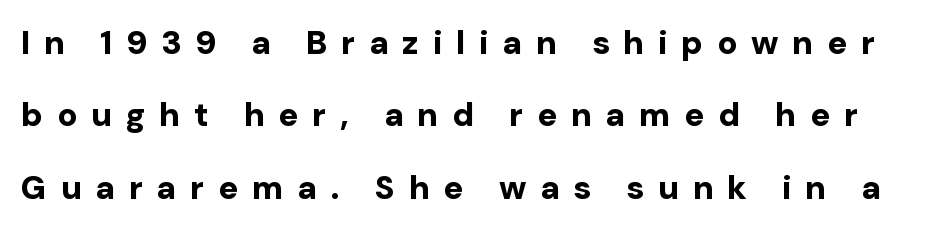
The image shows 33 px bold sans-serif type, upright; set loose line spacing (2.19x), unusually wide letter spacing (+0.42 em), not underlined; low stroke contrast and a medium x-height.
